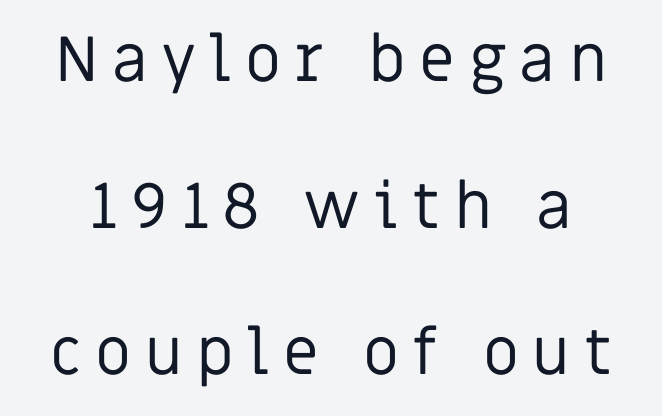
Q: Is the text bold? A: No.
Q: Is the text italic (slanted)? A: No, it is upright.
Q: Is the typeface a serif or a sans-serif typeface? A: Sans-serif.
Q: Is the text underlined? A: No.
Q: Is the spacing between letters normal or unusually wide? A: Unusually wide.
Q: Is the spacing between lines tight, normal or loose? A: Loose.
Q: Width (condensed, normal, or wide)? A: Normal.
Q: Stroke contrast? A: Low.
Q: x-height? A: Large.
Q: Monospaced? A: No.
